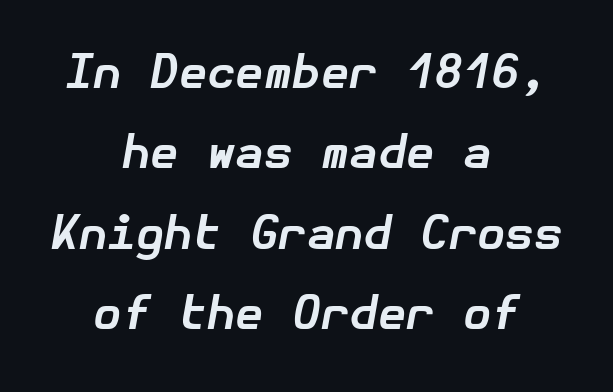
Q: Is the text bold? A: Yes.
Q: Is the text italic (slanted)? A: Yes, it leans right by about 10 degrees.
Q: Is the text underlined? A: No.
Q: How is the paragraph aligned? A: Centered.
Q: Is the spacing between letters normal or unusually wide? A: Normal.
Q: Width (condensed, normal, or wide)? A: Normal.
Q: Stroke contrast? A: Low.
Q: x-height? A: Medium.
